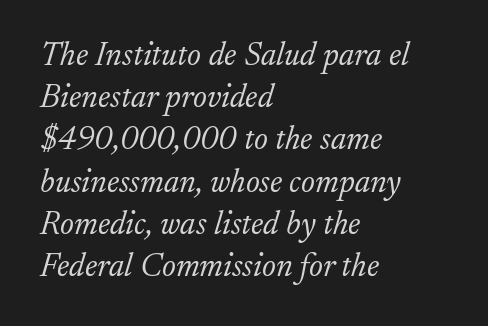
{"serif": "yes", "italic": "yes", "lean": "right", "slant_degrees": 17, "bold": "no", "weight": "light", "width": "normal", "stroke_contrast": "low", "x_height": "small", "monospaced": "no", "underline": "no", "align": "left", "line_spacing": "normal", "line_spacing_ratio": 1.28, "letter_spacing": "normal", "letter_spacing_em": 0.0, "glyph_px": 33}
